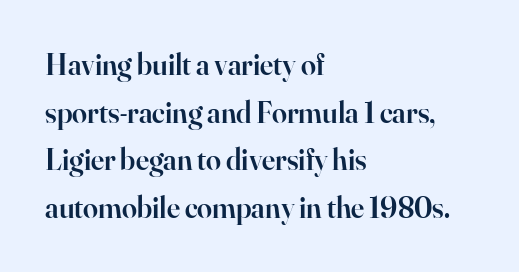
Q: Is the text bold? A: Semi-bold.
Q: Is the text italic (slanted)? A: No, it is upright.
Q: Is the typeface a serif or a sans-serif typeface? A: Serif.
Q: Is the text underlined? A: No.
Q: How is the paragraph aligned? A: Left-aligned.
Q: Is the spacing between letters normal or unusually wide? A: Normal.
Q: Is the spacing between lines tight, normal or loose? A: Normal.
Q: Width (condensed, normal, or wide)? A: Normal.
Q: Stroke contrast? A: High.
Q: x-height? A: Small.
Q: Monospaced? A: No.
